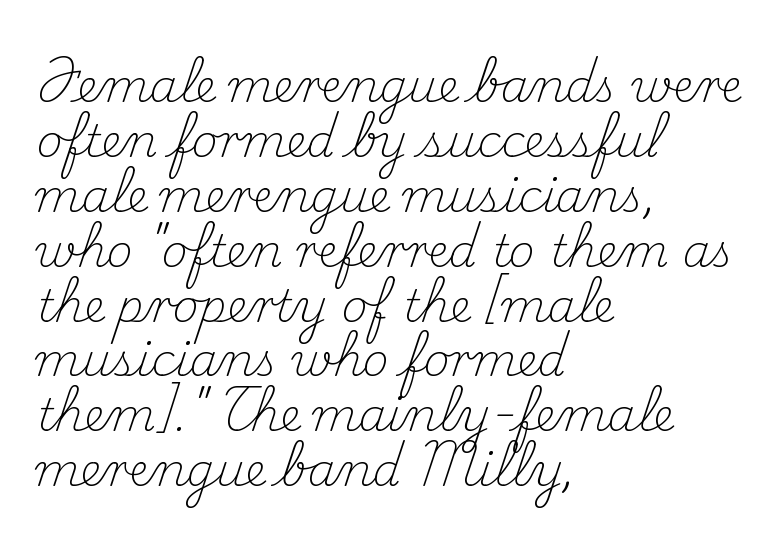
Letters rest on an invisible, unmarked baseline. I'd call this a serif setting — the letters wear small feet. Left-aligned paragraph, ragged on the right.
